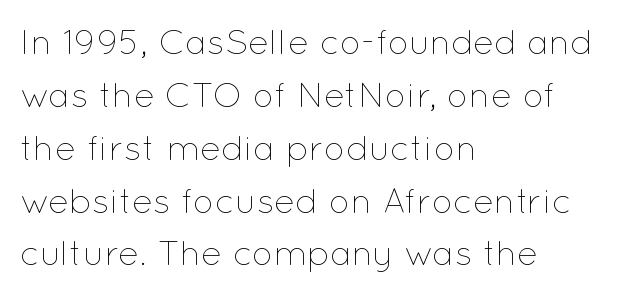
The letters sit at their default tracking, neither squeezed nor spread. The font's upright variant was chosen for this text. These lines are set flush left with a ragged right edge. Is this a fixed-width face? No — the glyphs have proportional, varying widths.
